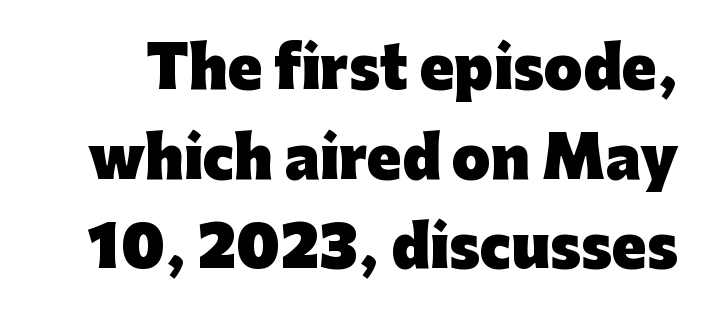
{"serif": "no", "italic": "no", "bold": "yes", "weight": "heavy", "width": "normal", "stroke_contrast": "low", "x_height": "medium", "monospaced": "no", "underline": "no", "line_spacing": "normal", "line_spacing_ratio": 1.6, "letter_spacing": "normal", "letter_spacing_em": 0.0, "glyph_px": 56}
